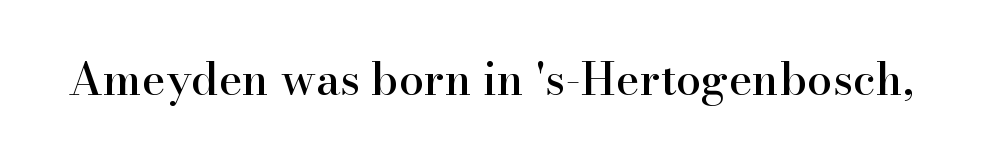
Q: Is the text italic (slanted)? A: No, it is upright.
Q: Is the typeface a serif or a sans-serif typeface? A: Serif.
Q: Is the text underlined? A: No.
Q: Is the spacing between letters normal or unusually wide? A: Normal.
Q: Width (condensed, normal, or wide)? A: Normal.
Q: Stroke contrast? A: High.
Q: x-height? A: Small.
Q: Monospaced? A: No.
